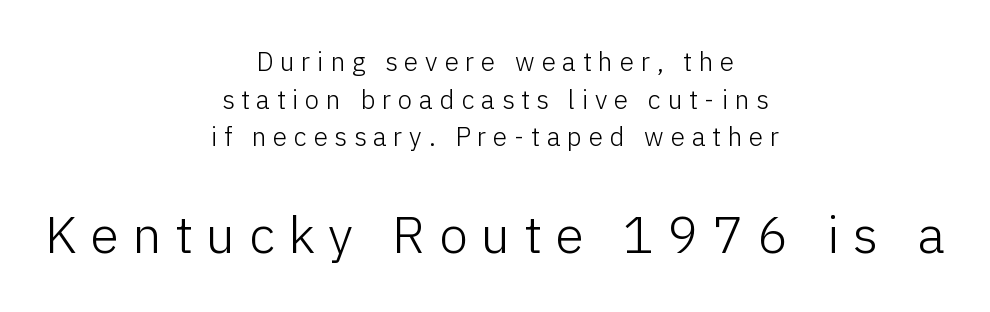
Q: Is the text bold? A: No.
Q: Is the text italic (slanted)? A: No, it is upright.
Q: Is the typeface a serif or a sans-serif typeface? A: Sans-serif.
Q: Is the text underlined? A: No.
Q: How is the paragraph aligned? A: Centered.
Q: Is the spacing between letters normal or unusually wide? A: Unusually wide.
Q: Is the spacing between lines tight, normal or loose? A: Normal.
Q: Which block of text is set in a larger size, the first (top) or the second (bottom)? A: The second (bottom) one.
Q: Width (condensed, normal, or wide)? A: Normal.
Q: Stroke contrast? A: Low.
Q: x-height? A: Medium.
Q: Monospaced? A: No.
